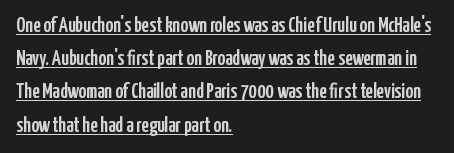
Q: Is the text italic (slanted)? A: No, it is upright.
Q: Is the text underlined? A: Yes.
Q: How is the paragraph aligned? A: Left-aligned.
Q: Is the spacing between letters normal or unusually wide? A: Normal.
Q: Is the spacing between lines tight, normal or loose? A: Normal.
